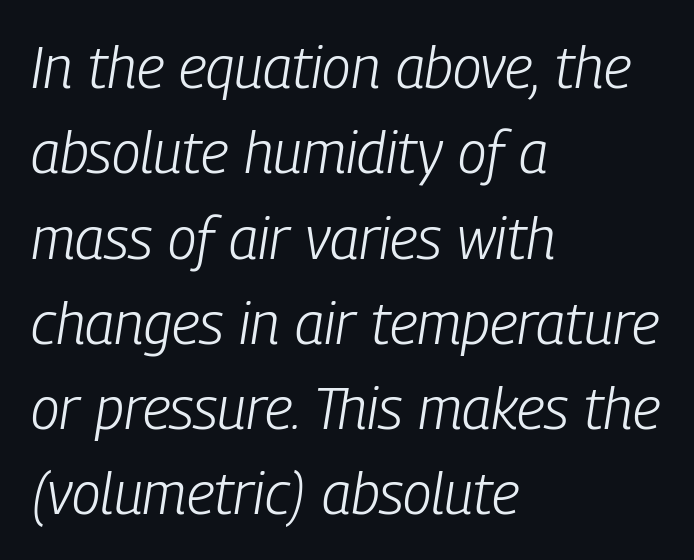
{"italic": "yes", "lean": "right", "slant_degrees": 9, "bold": "no", "weight": "light", "width": "condensed", "stroke_contrast": "low", "x_height": "medium", "monospaced": "no", "underline": "no", "align": "left", "line_spacing": "normal", "line_spacing_ratio": 1.47, "letter_spacing": "normal", "letter_spacing_em": 0.0, "glyph_px": 58}
